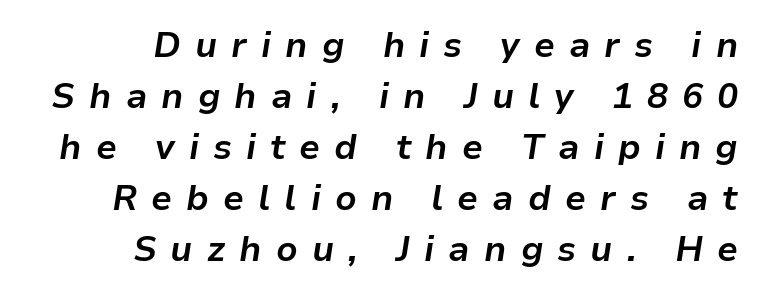
In terms of letterspacing, this is a distinctly airy, spread setting. The paragraph has a hard right edge and a soft left edge. The space directly below the letters is spotless. Think of a printed novel: that variable character pitch is what you see here.
